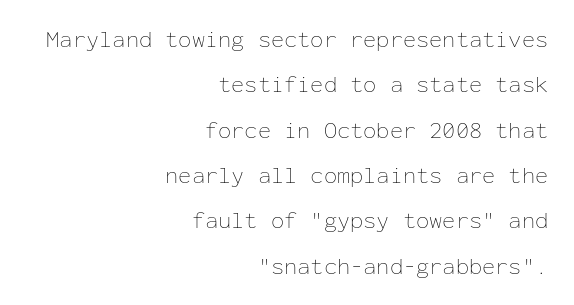
The image shows 24 px text type, upright; set right-aligned, line spacing 1.89x, normal letter spacing, not underlined.
